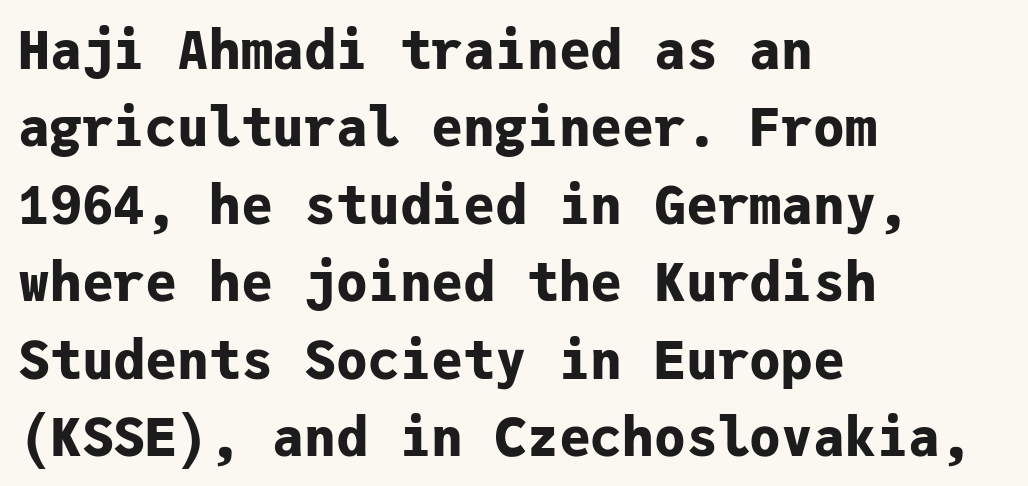
The image shows 53 px bold sans-serif type, upright, monospaced; set left-aligned, normal line spacing (1.46x), normal letter spacing, not underlined; low stroke contrast and a medium x-height.
